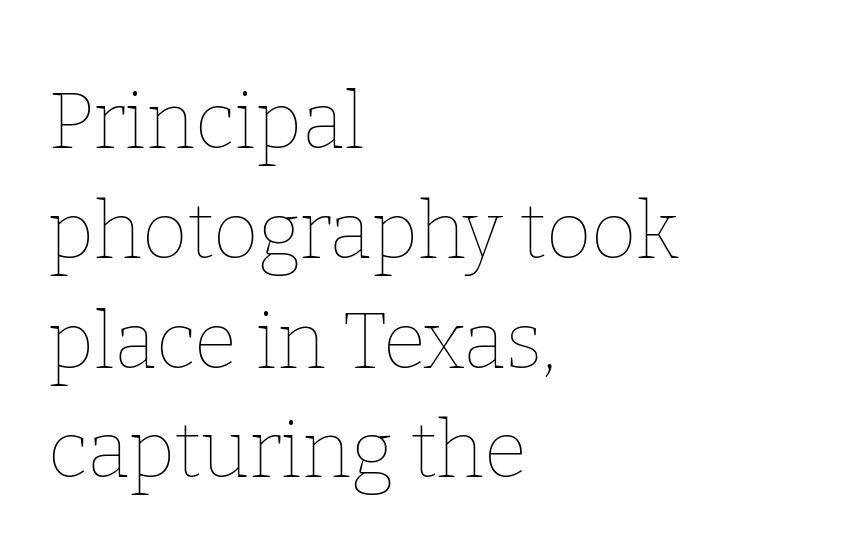
The image shows 79 px thin type, upright; set left-aligned, normal line spacing (1.39x), normal letter spacing, not underlined; low stroke contrast and a medium x-height.
